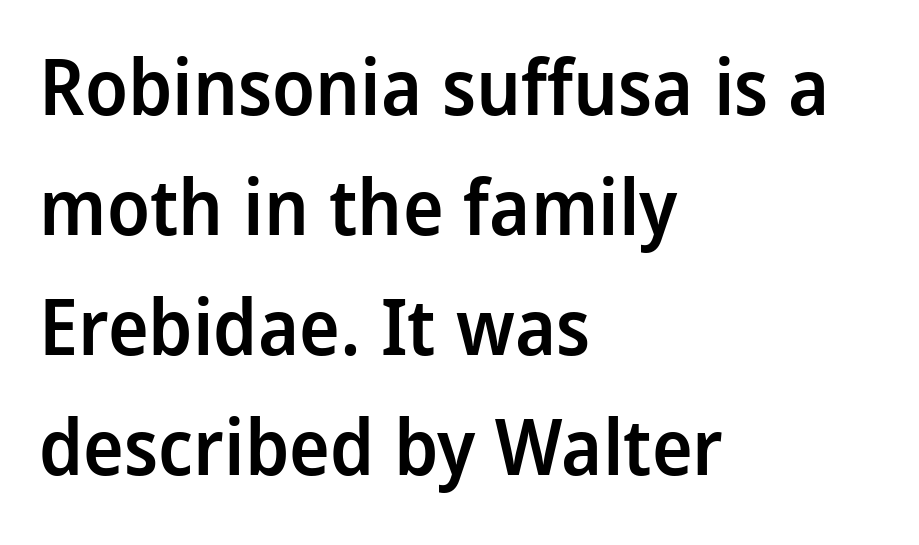
Q: Is the text bold? A: Semi-bold.
Q: Is the text italic (slanted)? A: No, it is upright.
Q: Is the typeface a serif or a sans-serif typeface? A: Sans-serif.
Q: Is the text underlined? A: No.
Q: How is the paragraph aligned? A: Left-aligned.
Q: Is the spacing between letters normal or unusually wide? A: Normal.
Q: Is the spacing between lines tight, normal or loose? A: Normal.
Q: Width (condensed, normal, or wide)? A: Condensed.
Q: Stroke contrast? A: Low.
Q: x-height? A: Large.
Q: Monospaced? A: No.
